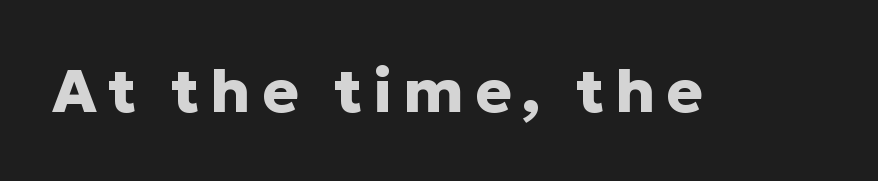
Q: Is the text bold? A: Yes.
Q: Is the text italic (slanted)? A: No, it is upright.
Q: Is the typeface a serif or a sans-serif typeface? A: Sans-serif.
Q: Is the text underlined? A: No.
Q: Width (condensed, normal, or wide)? A: Normal.
Q: Stroke contrast? A: Low.
Q: x-height? A: Medium.
Q: Monospaced? A: No.
